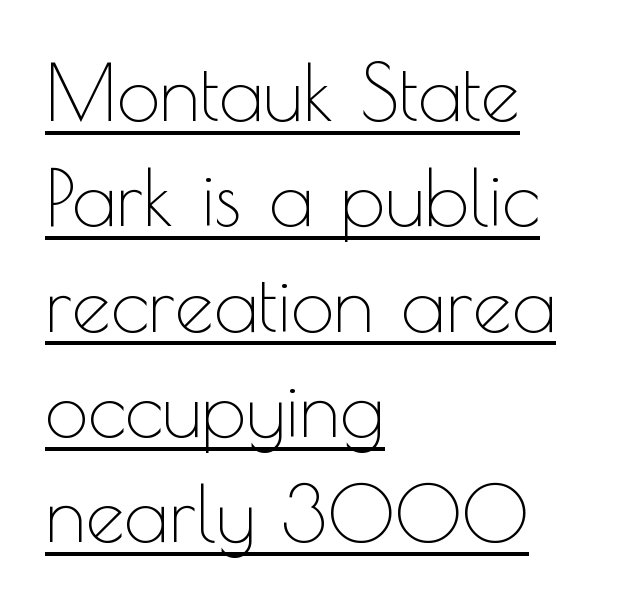
The image shows 78 px thin sans-serif type, upright; set left-aligned, normal line spacing (1.35x), normal letter spacing, underlined; a small x-height.
